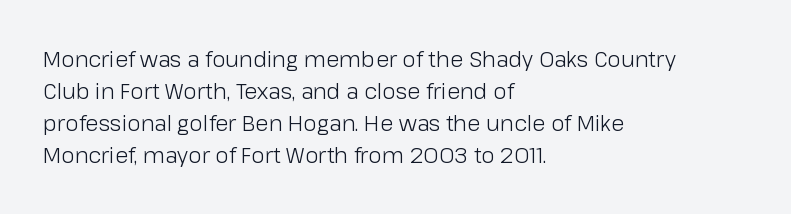
Weight: in the light-to-regular range. These lines keep a tight, regular rhythm from letter to letter. Any mark beneath the type? The region is blank. Left-aligned paragraph, ragged on the right. If you drew a line through each stem, it would be perfectly vertical. Honestly, the row spacing looks completely unremarkable.
